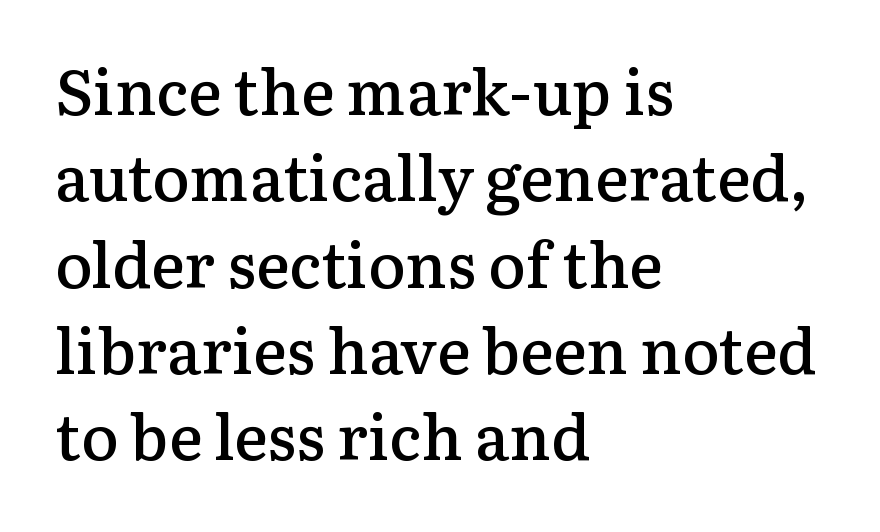
Q: Is the text bold? A: Semi-bold.
Q: Is the text italic (slanted)? A: No, it is upright.
Q: Is the typeface a serif or a sans-serif typeface? A: Serif.
Q: Is the text underlined? A: No.
Q: How is the paragraph aligned? A: Left-aligned.
Q: Is the spacing between letters normal or unusually wide? A: Normal.
Q: Is the spacing between lines tight, normal or loose? A: Normal.
Q: Width (condensed, normal, or wide)? A: Normal.
Q: Stroke contrast? A: Low.
Q: x-height? A: Medium.
Q: Monospaced? A: No.
